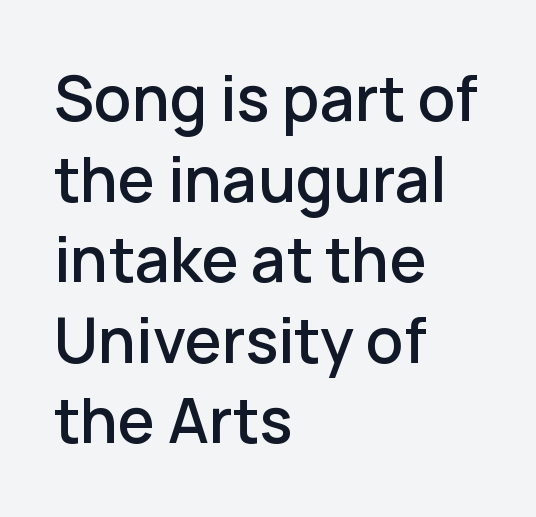
Q: Is the text italic (slanted)? A: No, it is upright.
Q: Is the typeface a serif or a sans-serif typeface? A: Sans-serif.
Q: Is the text underlined? A: No.
Q: How is the paragraph aligned? A: Left-aligned.
Q: Is the spacing between letters normal or unusually wide? A: Normal.
Q: Is the spacing between lines tight, normal or loose? A: Normal.
Q: Width (condensed, normal, or wide)? A: Normal.
Q: Stroke contrast? A: Low.
Q: x-height? A: Medium.
Q: Monospaced? A: No.
